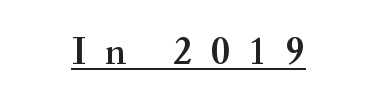
{"serif": "yes", "italic": "no", "width": "normal", "stroke_contrast": "medium", "x_height": "small", "monospaced": "no", "underline": "yes", "letter_spacing": "wide", "letter_spacing_em": 0.48, "glyph_px": 40}
